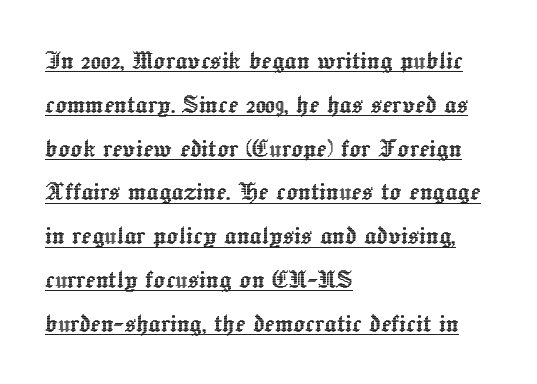
A typesetter would call this proportional, since set widths differ per character. Line spacing here is normal. Is there an underline? Yes — a line sits under the letters. Each line starts at the same left margin while the right side varies. The letters stand straight up with perfectly vertical stems. You could call the tracking neutral — neither tight nor loose.
